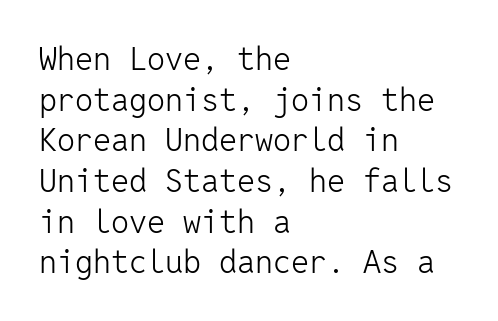
The image shows 32 px light sans-serif type, upright, monospaced; set left-aligned, normal line spacing (1.27x), normal letter spacing, not underlined; low stroke contrast and a medium x-height.
